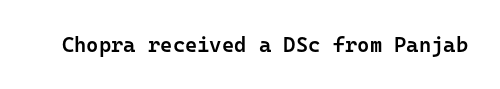
Q: Is the text bold? A: Semi-bold.
Q: Is the text italic (slanted)? A: No, it is upright.
Q: Is the text underlined? A: No.
Q: Is the spacing between letters normal or unusually wide? A: Normal.
